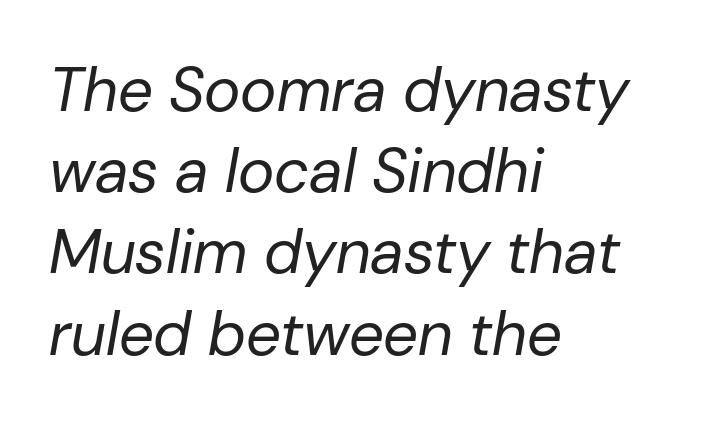
The space beneath each line is pristine and unruled. Note the varied advance widths — an 'i' is clearly narrower than an 'm'. Italic? Definitely — the glyphs are oblique. Summary of weight: not heavy and not bold. Look at the tracking — it's just the regular setting, nothing added. The paragraph has a hard left edge and a soft right edge.
